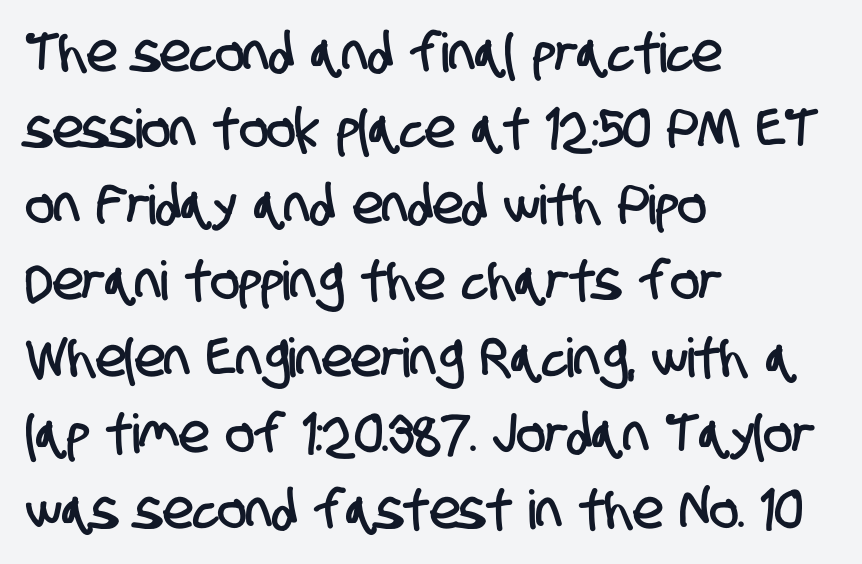
The image shows 54 px condensed sans-serif type; set left-aligned, normal line spacing (1.41x), normal letter spacing, not underlined; low stroke contrast and a large x-height.
